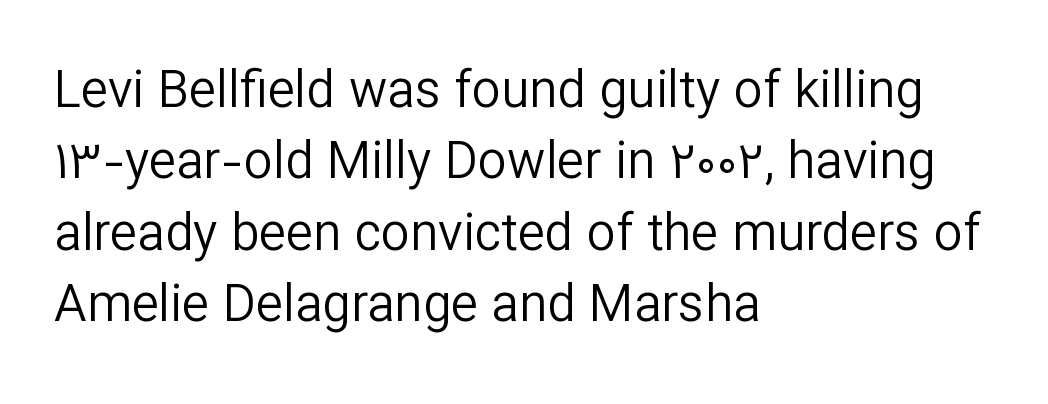
{"serif": "no", "italic": "no", "bold": "no", "weight": "regular", "width": "normal", "stroke_contrast": "low", "x_height": "medium", "monospaced": "no", "underline": "no", "align": "left", "line_spacing": "normal", "line_spacing_ratio": 1.4, "letter_spacing": "normal", "letter_spacing_em": 0.0, "glyph_px": 51}
